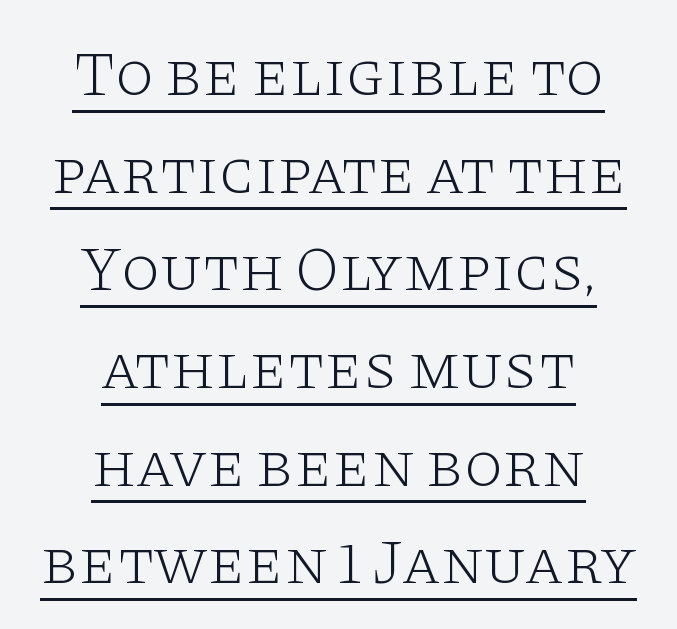
Q: Is the text bold? A: No.
Q: Is the text italic (slanted)? A: No, it is upright.
Q: Is the typeface a serif or a sans-serif typeface? A: Serif.
Q: Is the text underlined? A: Yes.
Q: How is the paragraph aligned? A: Centered.
Q: Is the spacing between letters normal or unusually wide? A: Normal.
Q: Is the spacing between lines tight, normal or loose? A: Normal.
Q: Width (condensed, normal, or wide)? A: Wide.
Q: Stroke contrast? A: Low.
Q: x-height? A: Large.
Q: Monospaced? A: No.
